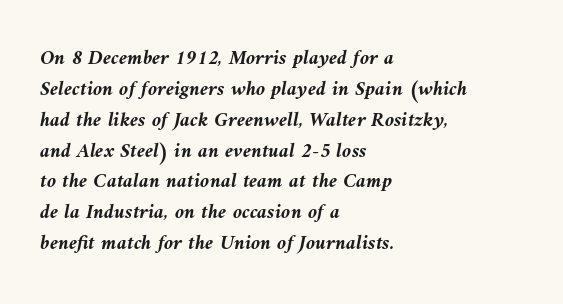
You can tell it's italic because the verticals aren't actually vertical. The gaps between neighbouring characters are ordinary and unremarkable. Regarding leading, the lines here are spaced in the standard way. This sample is left-justified, so line endings fall wherever the words run out. Caption: bold face, heavy strokes. Anything drawn beneath the words? Only blank space.
